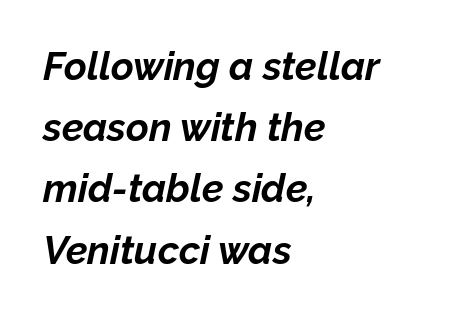
Q: Is the text bold? A: Yes.
Q: Is the text italic (slanted)? A: Yes, it leans right by about 12 degrees.
Q: Is the text underlined? A: No.
Q: How is the paragraph aligned? A: Left-aligned.
Q: Is the spacing between letters normal or unusually wide? A: Normal.
Q: Is the spacing between lines tight, normal or loose? A: Normal.
Q: Width (condensed, normal, or wide)? A: Normal.
Q: Stroke contrast? A: Low.
Q: x-height? A: Medium.
Q: Monospaced? A: No.
